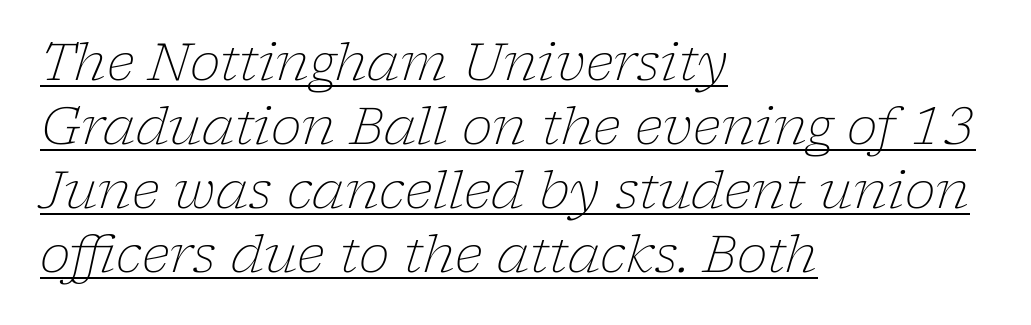
{"serif": "yes", "italic": "yes", "lean": "right", "slant_degrees": 17, "bold": "no", "weight": "light", "width": "normal", "stroke_contrast": "low", "x_height": "medium", "monospaced": "no", "underline": "yes", "align": "left", "line_spacing_ratio": 1.23, "letter_spacing": "normal", "letter_spacing_em": 0.0, "glyph_px": 52}
